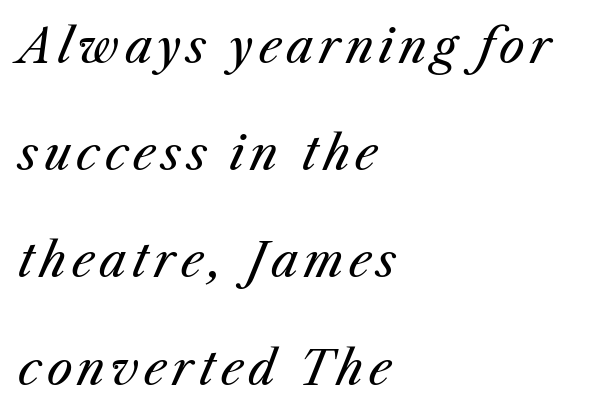
{"italic": "yes", "lean": "right", "slant_degrees": 23, "bold": "no", "weight": "regular", "width": "normal", "stroke_contrast": "medium", "x_height": "medium", "monospaced": "no", "underline": "no", "align": "left", "line_spacing": "loose", "line_spacing_ratio": 2.33, "glyph_px": 46}
